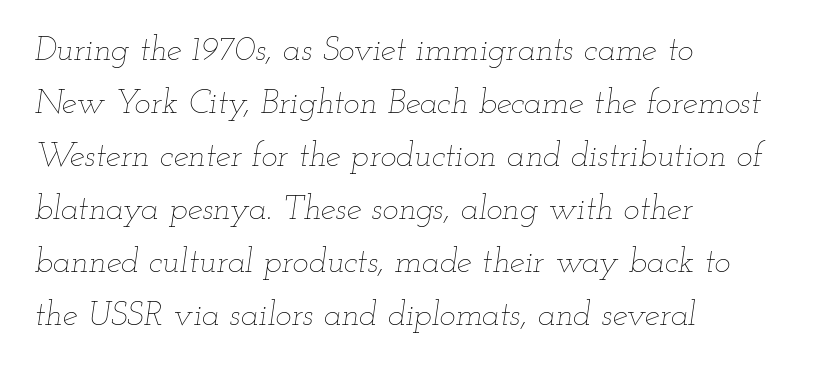
The image shows 34 px thin, wide type, italic (leaning right); set left-aligned, normal line spacing (1.56x), normal letter spacing, not underlined; low stroke contrast and a small x-height.
